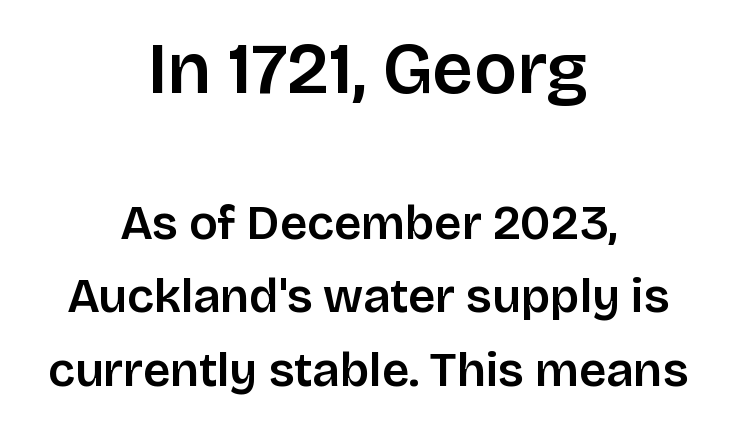
Q: Is the text bold? A: Semi-bold.
Q: Is the text italic (slanted)? A: No, it is upright.
Q: Is the typeface a serif or a sans-serif typeface? A: Sans-serif.
Q: Is the text underlined? A: No.
Q: How is the paragraph aligned? A: Centered.
Q: Is the spacing between letters normal or unusually wide? A: Normal.
Q: Is the spacing between lines tight, normal or loose? A: Normal.
Q: Which block of text is set in a larger size, the first (top) or the second (bottom)? A: The first (top) one.
Q: Width (condensed, normal, or wide)? A: Normal.
Q: Stroke contrast? A: Low.
Q: x-height? A: Large.
Q: Monospaced? A: No.
